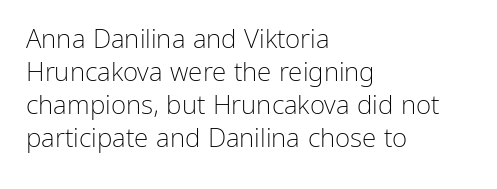
When letters stand straight like this, we call the style roman or upright. These lines sit exactly where default settings would place them. Students, note that the glyphs here touch the page at normal intervals. The passage shown is not bold in any degree. In CSS terms this would be text-align: left. Underlining? Definitely not there.
